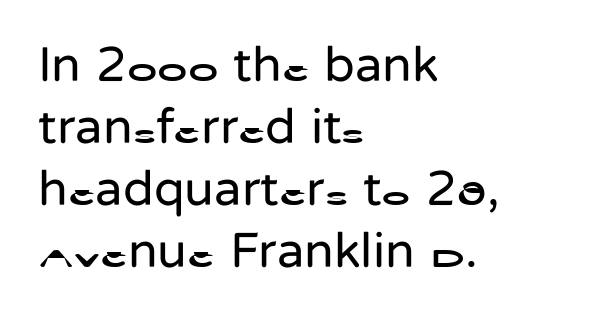
Regarding serifs, this sample does without them. Glance below the letters and you will spot only blank space. This rendering leaves character spacing at its baseline value. Italic? Not at all — the glyphs are vertical. Stems and bowls with no extra thickness — not bold.
